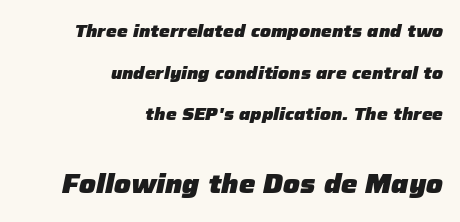
{"italic": "yes", "lean": "right", "slant_degrees": 12, "bold": "yes", "underline": "no", "align": "right", "line_spacing": "loose", "line_spacing_ratio": 2.45, "letter_spacing": "normal", "letter_spacing_em": 0.0, "larger_block": "second", "size_ratio": 1.53, "glyph_px": 26}
